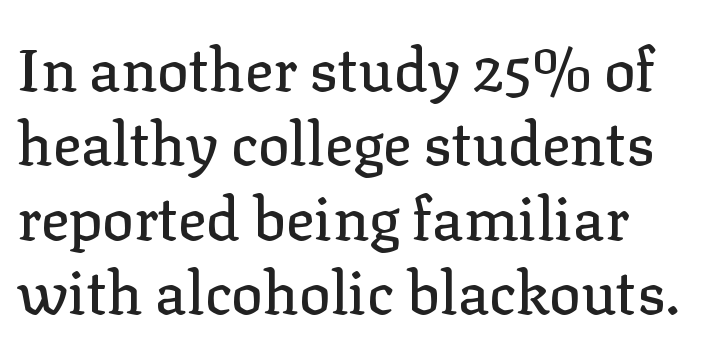
Q: Is the text italic (slanted)? A: No, it is upright.
Q: Is the typeface a serif or a sans-serif typeface? A: Serif.
Q: Is the text underlined? A: No.
Q: How is the paragraph aligned? A: Left-aligned.
Q: Is the spacing between letters normal or unusually wide? A: Normal.
Q: Is the spacing between lines tight, normal or loose? A: Normal.
Q: Width (condensed, normal, or wide)? A: Normal.
Q: Stroke contrast? A: Low.
Q: x-height? A: Medium.
Q: Monospaced? A: No.
